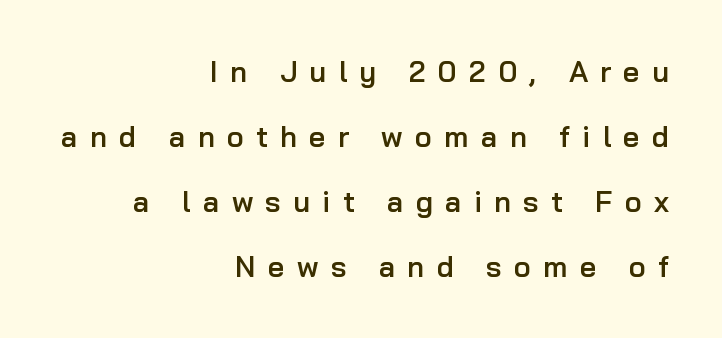
{"serif": "no", "italic": "no", "bold": "semi", "weight": "semibold", "width": "normal", "stroke_contrast": "low", "x_height": "medium", "monospaced": "no", "underline": "no", "align": "right", "line_spacing": "loose", "line_spacing_ratio": 2.24, "letter_spacing": "wide", "letter_spacing_em": 0.42, "glyph_px": 29}
